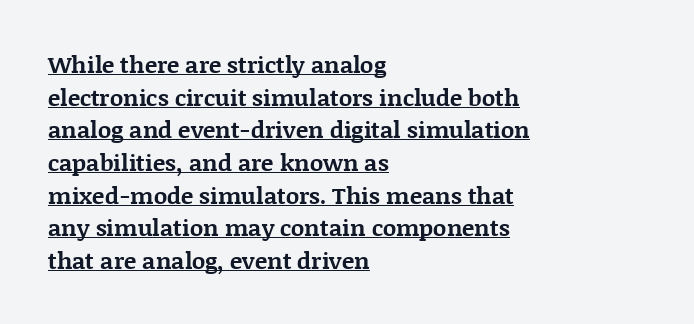
Q: Is the text bold? A: Yes.
Q: Is the text italic (slanted)? A: No, it is upright.
Q: Is the text underlined? A: Yes.
Q: How is the paragraph aligned? A: Left-aligned.
Q: Is the spacing between letters normal or unusually wide? A: Normal.
Q: Is the spacing between lines tight, normal or loose? A: Normal.
